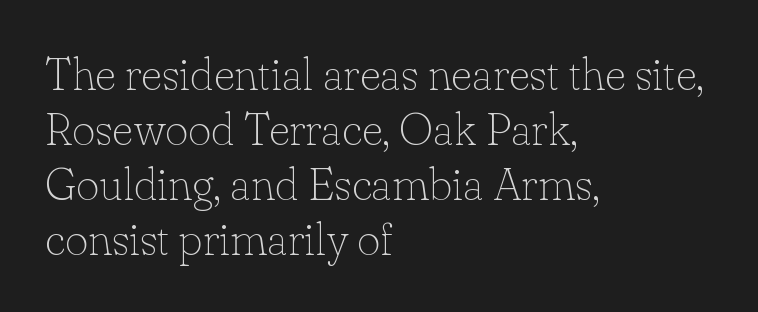
The image shows 45 px thin serif type, upright; set left-aligned, line spacing 1.22x, normal letter spacing, not underlined; low stroke contrast and a small x-height.
